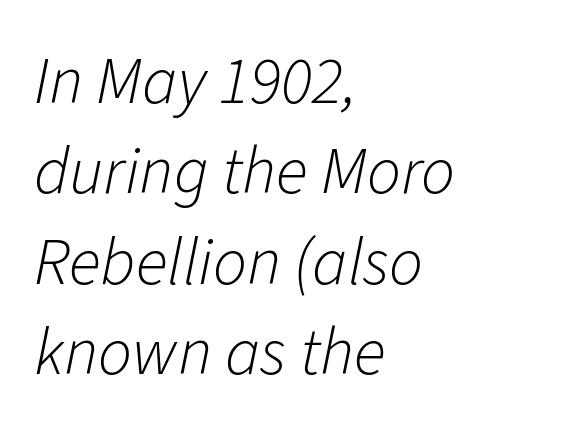
The image shows 67 px light type, italic (leaning right); set left-aligned, normal line spacing (1.35x), normal letter spacing, not underlined; low stroke contrast and a medium x-height.
